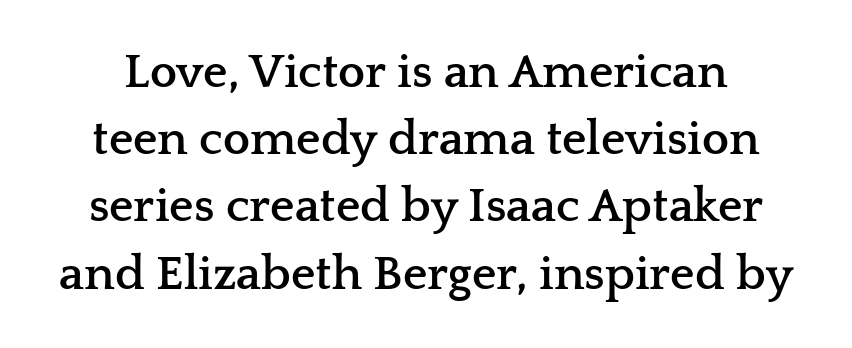
{"serif": "yes", "italic": "no", "bold": "yes", "weight": "semibold", "width": "wide", "stroke_contrast": "low", "x_height": "medium", "monospaced": "no", "underline": "no", "line_spacing": "normal", "line_spacing_ratio": 1.4, "letter_spacing": "normal", "letter_spacing_em": 0.0, "glyph_px": 48}
